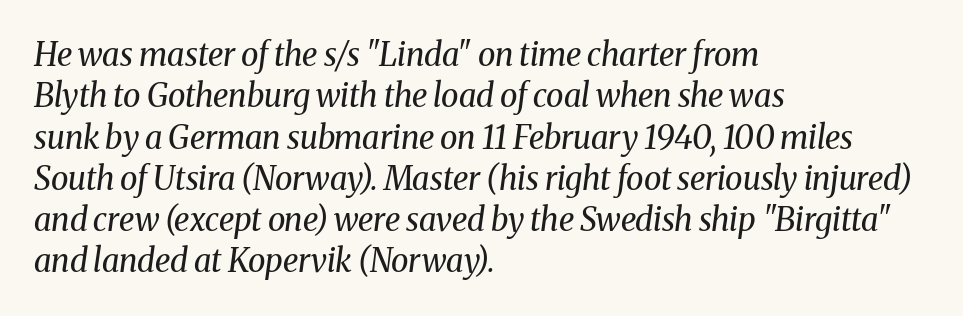
The image shows 32 px regular-weight serif type, italic (leaning right); set left-aligned, normal line spacing (1.29x), normal letter spacing, not underlined; medium stroke contrast and a medium x-height.
